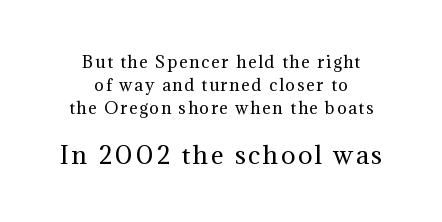
The image shows 24 px text type, upright; set centered, normal line spacing (1.44x), not underlined; the second (bottom) block is 1.5x larger.
